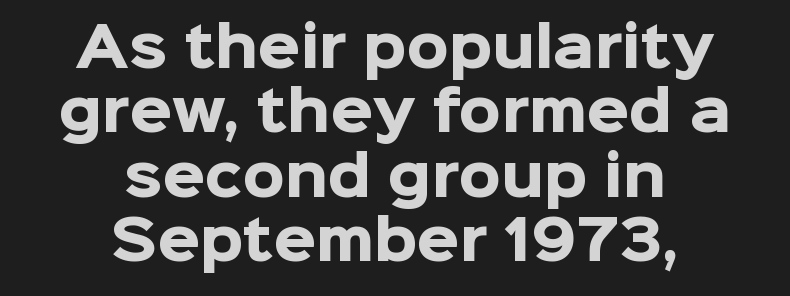
Plain, unruled lines of type. These lines are rendered in a variable-pitch font. The typography opts for an upright posture over an oblique one. The characters display no serif detailing; their extremities are plain.
